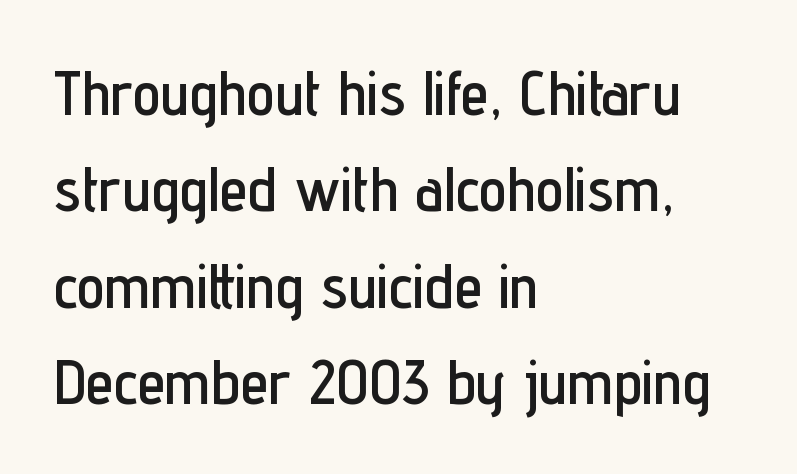
The image shows 63 px condensed sans-serif type, upright; set left-aligned, normal line spacing (1.53x), normal letter spacing, not underlined; low stroke contrast and a medium x-height.
